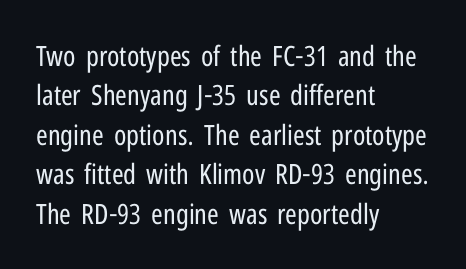
The image shows 28 px regular-weight, condensed sans-serif type, upright; set left-aligned, normal line spacing (1.41x), normal letter spacing, not underlined; low stroke contrast and a medium x-height.
